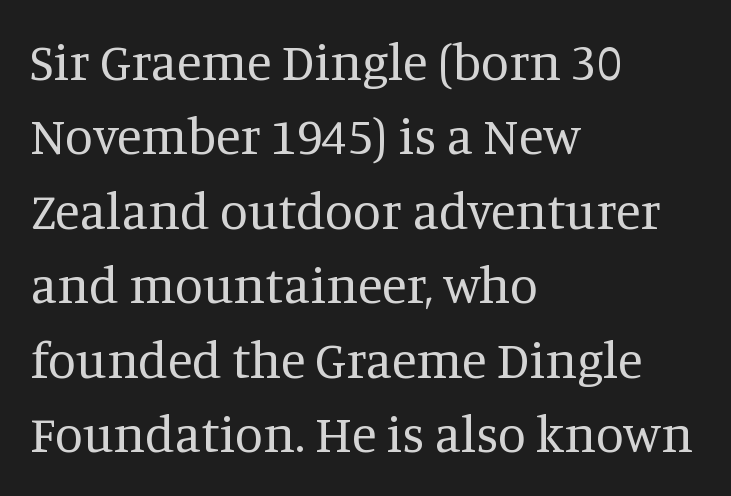
Weight: not bold — regular or lighter. If you drew a ruler down the left edge, every line would touch it. The glyphs in this specimen are seriffed. The area under the type is left untouched. You could not count columns in this text — the font is proportionally spaced.
